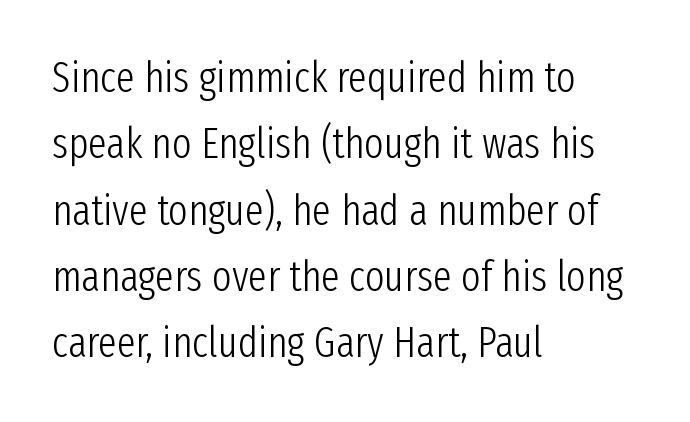
Q: Is the text bold? A: No.
Q: Is the text italic (slanted)? A: No, it is upright.
Q: Is the typeface a serif or a sans-serif typeface? A: Sans-serif.
Q: Is the text underlined? A: No.
Q: How is the paragraph aligned? A: Left-aligned.
Q: Is the spacing between letters normal or unusually wide? A: Normal.
Q: Is the spacing between lines tight, normal or loose? A: Normal.
Q: Width (condensed, normal, or wide)? A: Condensed.
Q: Stroke contrast? A: Low.
Q: x-height? A: Medium.
Q: Monospaced? A: No.
